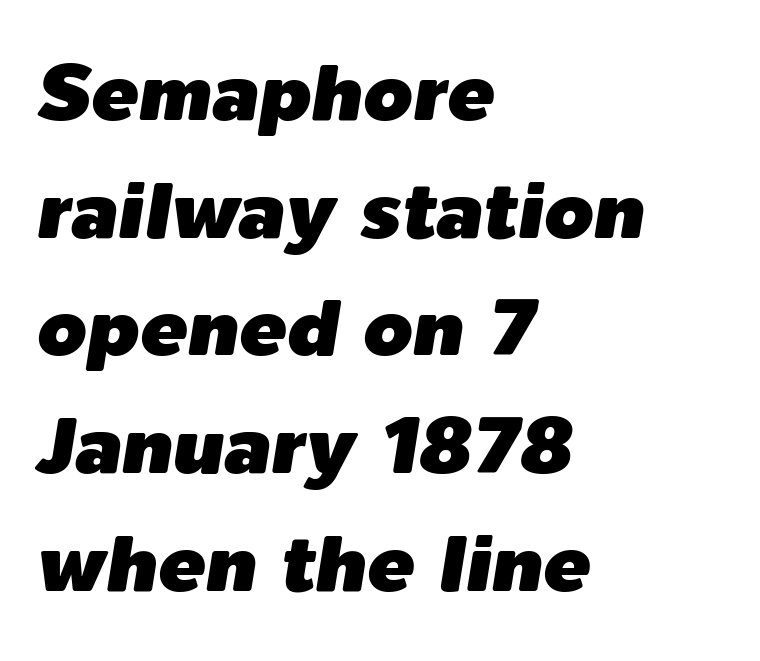
The image shows 79 px text type, italic (leaning right); set left-aligned, normal line spacing (1.49x), normal letter spacing, not underlined; low stroke contrast and a medium x-height.
